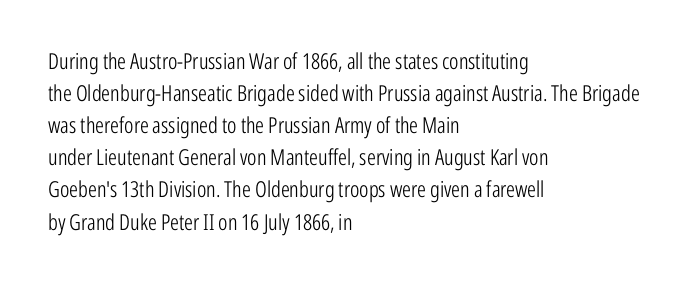
Weight: in the light-to-regular range. These lines keep a tight, regular rhythm from letter to letter. Any mark beneath the type? The region is blank. Left-aligned paragraph, ragged on the right. If you drew a line through each stem, it would be perfectly vertical. Honestly, the row spacing looks completely unremarkable.
